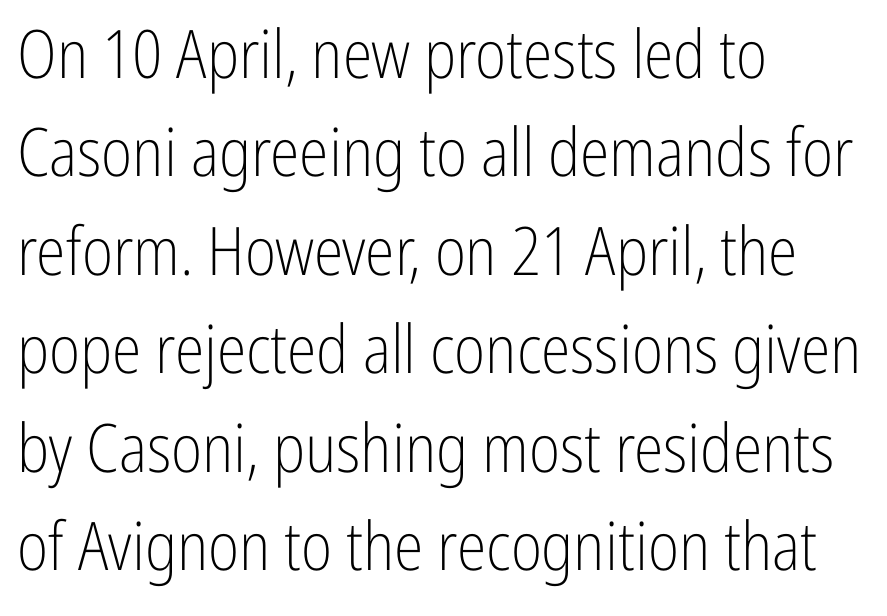
Q: Is the text bold? A: No.
Q: Is the text italic (slanted)? A: No, it is upright.
Q: Is the typeface a serif or a sans-serif typeface? A: Sans-serif.
Q: Is the text underlined? A: No.
Q: How is the paragraph aligned? A: Left-aligned.
Q: Is the spacing between letters normal or unusually wide? A: Normal.
Q: Is the spacing between lines tight, normal or loose? A: Normal.
Q: Width (condensed, normal, or wide)? A: Condensed.
Q: Stroke contrast? A: Low.
Q: x-height? A: Medium.
Q: Monospaced? A: No.
